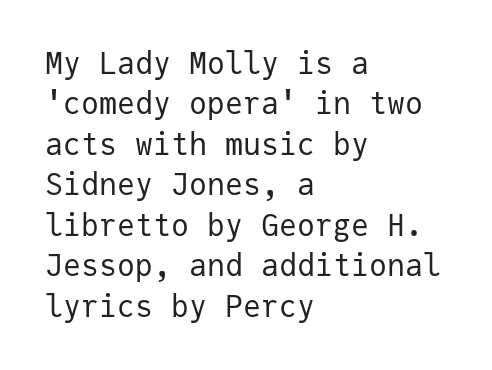
{"serif": "no", "italic": "no", "bold": "no", "weight": "regular", "width": "normal", "stroke_contrast": "low", "x_height": "medium", "monospaced": "yes", "underline": "no", "align": "left", "line_spacing": "normal", "line_spacing_ratio": 1.35, "letter_spacing": "normal", "letter_spacing_em": 0.0, "glyph_px": 30}
